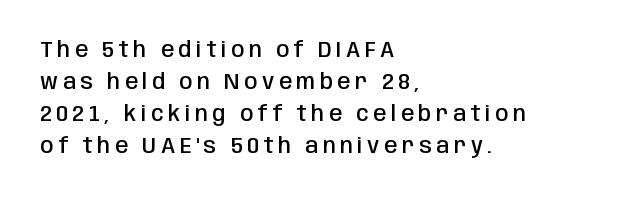
{"italic": "no", "bold": "semi", "underline": "no", "align": "left", "line_spacing": "normal", "line_spacing_ratio": 1.53, "letter_spacing": "wide", "letter_spacing_em": 0.22, "glyph_px": 21}
